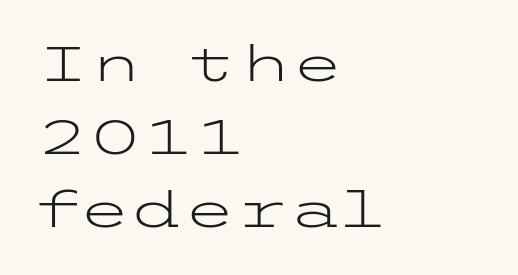
No feet cap the strokes, marking this as sans-serif type. The baseline area is clear. The axis of the letterforms is exactly vertical. Tracking here is standard; glyphs follow each other at the usual distance. These lines are set flush left with a ragged right edge.
